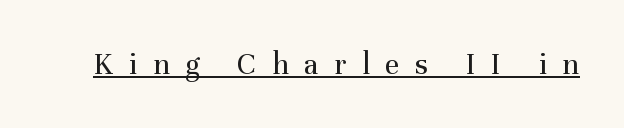
Spacing verdict: proportional, widths tailored to each character. Bold? No — there's no thickening of the strokes. A typesetter would label this face a serif. This sample uses an upright cut, with every glyph sitting square on the baseline. This rendering features underlined lettering.
